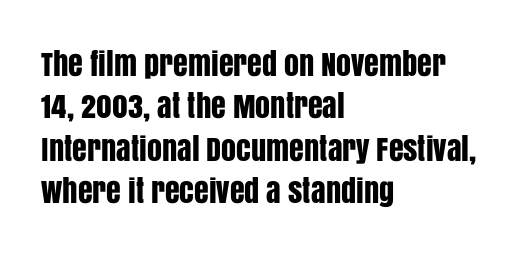
Q: Is the text italic (slanted)? A: No, it is upright.
Q: Is the typeface a serif or a sans-serif typeface? A: Sans-serif.
Q: Is the text underlined? A: No.
Q: How is the paragraph aligned? A: Left-aligned.
Q: Is the spacing between letters normal or unusually wide? A: Normal.
Q: Is the spacing between lines tight, normal or loose? A: Normal.
Q: Width (condensed, normal, or wide)? A: Condensed.
Q: Stroke contrast? A: Low.
Q: x-height? A: Large.
Q: Monospaced? A: No.
